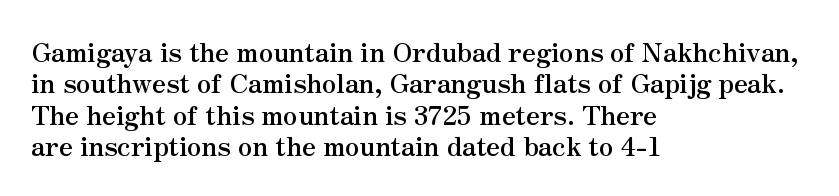
The image shows 26 px bold type, upright; set left-aligned, line spacing 1.21x, normal letter spacing, not underlined.
